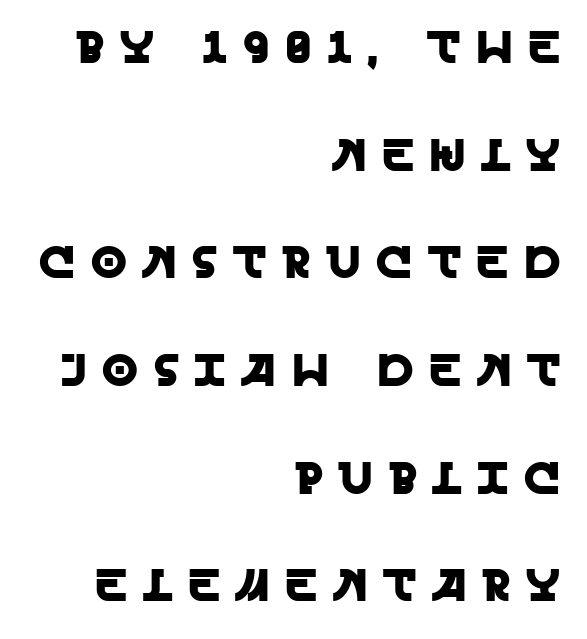
{"serif": "no", "italic": "no", "width": "normal", "x_height": "large", "monospaced": "no", "underline": "no", "align": "right", "line_spacing": "loose", "line_spacing_ratio": 2.34, "letter_spacing": "wide", "letter_spacing_em": 0.34, "glyph_px": 46}
